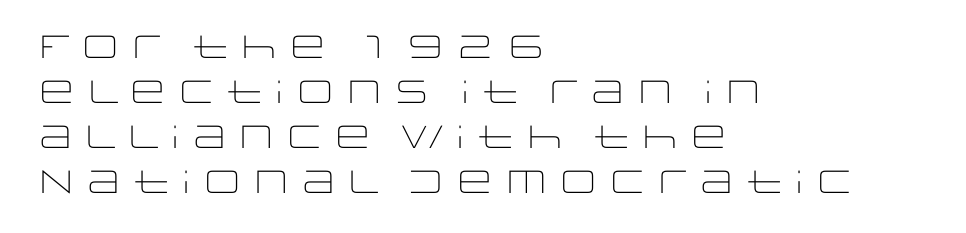
{"serif": "no", "italic": "no", "bold": "no", "weight": "light", "width": "wide", "stroke_contrast": "low", "x_height": "large", "monospaced": "no", "underline": "no", "align": "left", "line_spacing": "normal", "line_spacing_ratio": 1.41, "letter_spacing": "normal", "letter_spacing_em": 0.0, "glyph_px": 32}
